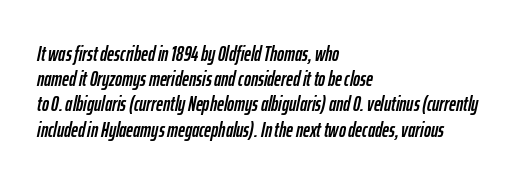
The image shows 21 px text type, italic (leaning right); set left-aligned, line spacing 1.2x, normal letter spacing, not underlined.
